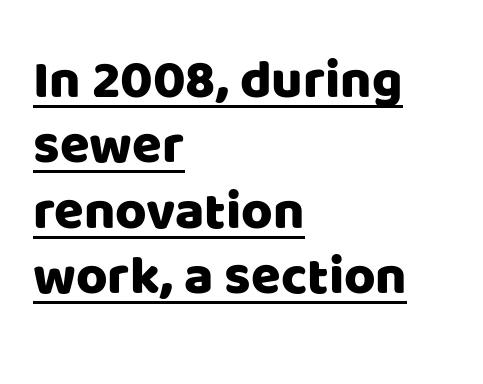
Q: Is the text italic (slanted)? A: No, it is upright.
Q: Is the typeface a serif or a sans-serif typeface? A: Sans-serif.
Q: Is the text underlined? A: Yes.
Q: How is the paragraph aligned? A: Left-aligned.
Q: Is the spacing between letters normal or unusually wide? A: Normal.
Q: Width (condensed, normal, or wide)? A: Normal.
Q: Stroke contrast? A: Low.
Q: x-height? A: Large.
Q: Monospaced? A: No.
